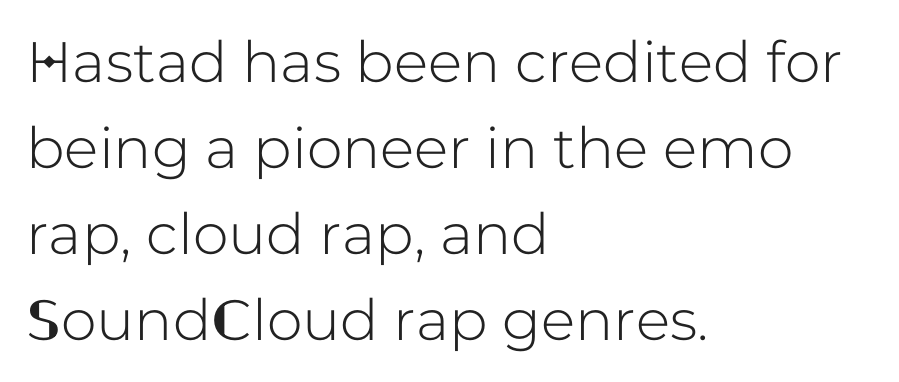
{"serif": "no", "italic": "no", "width": "normal", "stroke_contrast": "low", "x_height": "medium", "monospaced": "no", "underline": "no", "align": "left", "line_spacing": "normal", "line_spacing_ratio": 1.51, "letter_spacing": "normal", "letter_spacing_em": 0.0, "glyph_px": 57}
